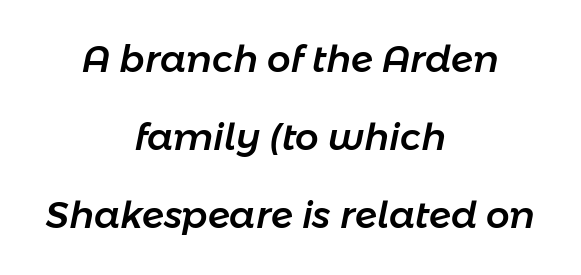
{"italic": "yes", "lean": "right", "slant_degrees": 11, "width": "normal", "stroke_contrast": "low", "x_height": "medium", "monospaced": "no", "underline": "no", "align": "center", "line_spacing": "loose", "line_spacing_ratio": 2.11, "letter_spacing": "normal", "letter_spacing_em": 0.0, "glyph_px": 37}
